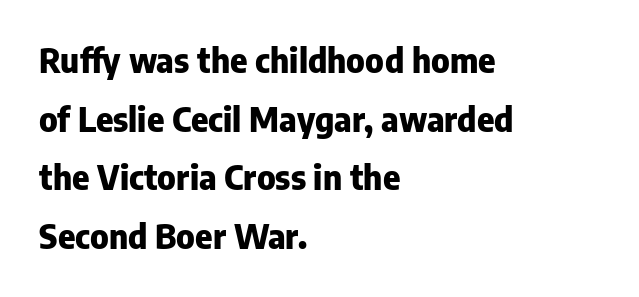
The rendering uses natural spacing where letterforms have individual widths. Weight check: bold — yes, fully. A sans-serif font was chosen for this passage. Nothing unusual about the tracking: characters are spaced as the font intends. Type without underlining. The paragraph shown leans on its left margin.
